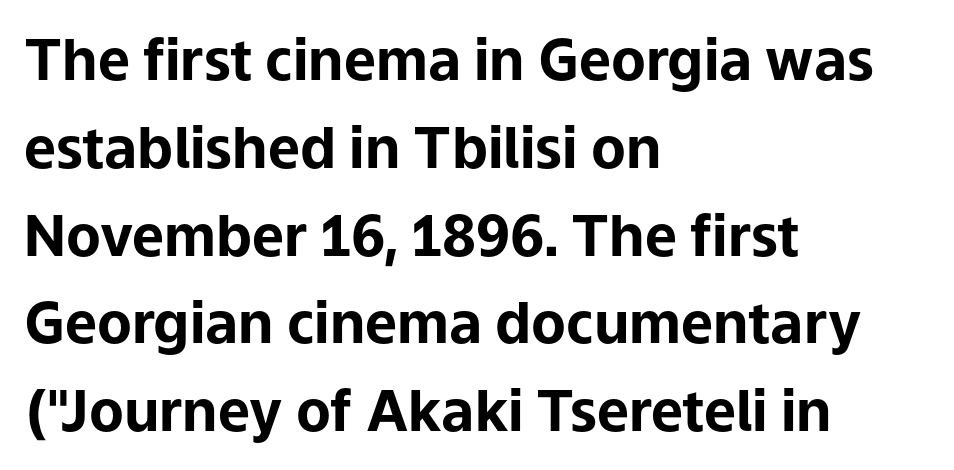
{"serif": "no", "italic": "no", "bold": "yes", "weight": "bold", "width": "normal", "stroke_contrast": "low", "x_height": "medium", "monospaced": "no", "underline": "no", "align": "left", "line_spacing": "normal", "line_spacing_ratio": 1.54, "letter_spacing": "normal", "letter_spacing_em": 0.0, "glyph_px": 57}
